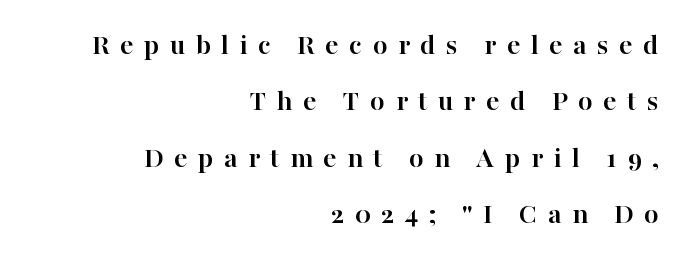
{"serif": "yes", "italic": "no", "bold": "yes", "weight": "semibold", "width": "normal", "stroke_contrast": "high", "x_height": "medium", "monospaced": "no", "underline": "no", "align": "right", "line_spacing_ratio": 1.88, "letter_spacing": "wide", "letter_spacing_em": 0.34, "glyph_px": 30}
